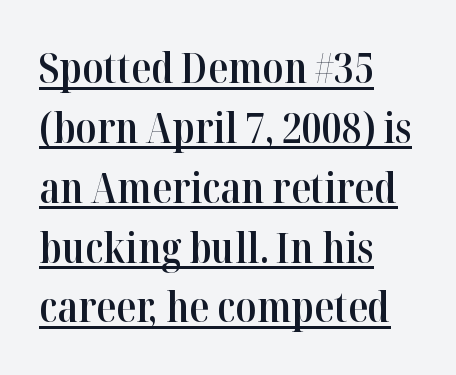
The typography opts for an upright posture over an oblique one. Quick note: underline on. These lines are set flush left with a ragged right edge. This sample has the flowing, uneven cadence of proportional lettering.
